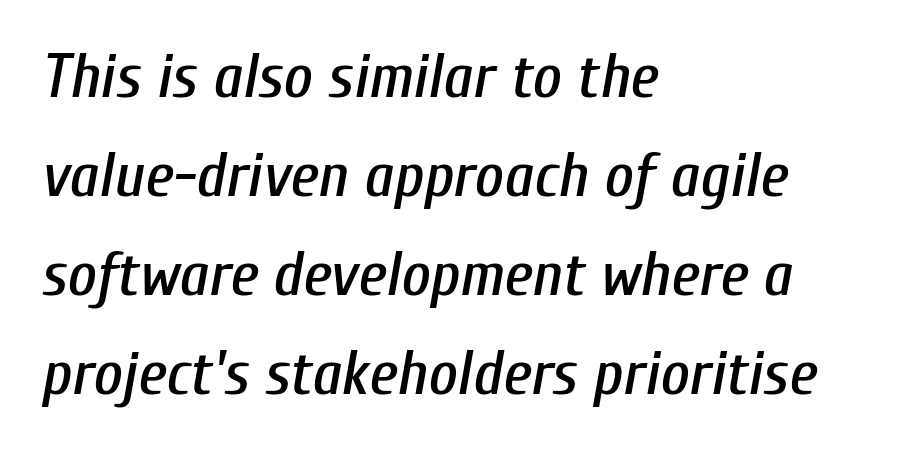
Honestly, the letter spacing is just normal — you wouldn't notice it. Lines of text with bare space underneath. Character widths vary here, with narrow letters taking less room than wide ones. Vertically, the passage feels balanced, rows spaced as you'd expect. Notice how the passage keeps a crisp vertical edge on the left only. This is oblique type, the kind used for emphasis or titles.
